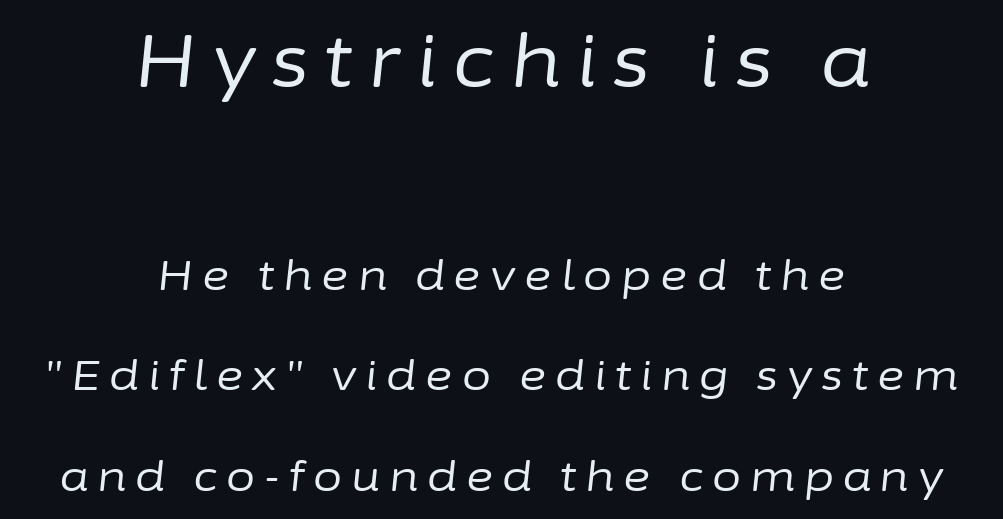
Reading top to bottom, the characters get smaller at the block break. You could fit nearly another row in the gap between these rows. The font is comparable to plain body text, perhaps lighter. Inter-character spacing is expanded well beyond the font's built-in metrics. These lines were composed using italics. The passage shown is typed in a proportional face where columns would drift.
